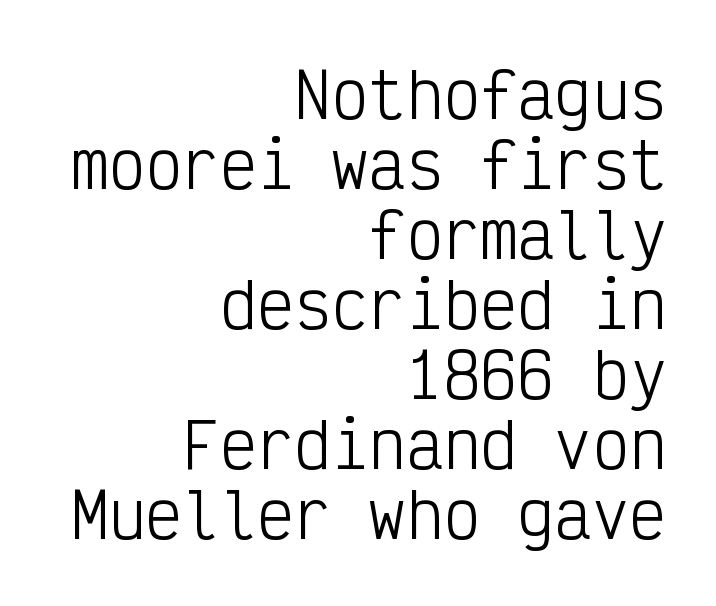
Words appear dense and cohesive because spacing is normal. The rendering anchors every line to the right-hand side. The font family rendered here belongs to the sans-serif group. No word sits above an underline.
